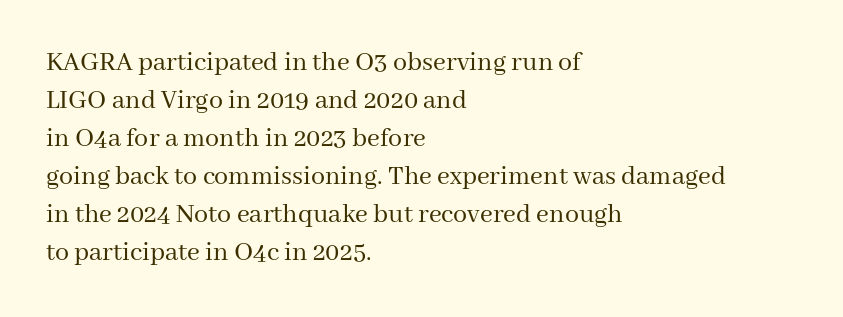
{"serif": "yes", "italic": "no", "bold": "no", "weight": "regular", "width": "normal", "stroke_contrast": "medium", "x_height": "medium", "monospaced": "no", "underline": "no", "align": "left", "line_spacing": "normal", "line_spacing_ratio": 1.36, "letter_spacing": "normal", "letter_spacing_em": 0.0, "glyph_px": 28}
